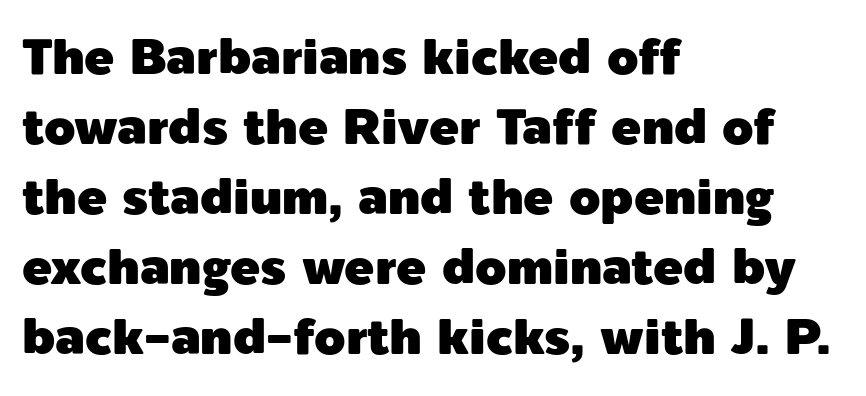
Q: Is the text italic (slanted)? A: No, it is upright.
Q: Is the typeface a serif or a sans-serif typeface? A: Sans-serif.
Q: Is the text underlined? A: No.
Q: How is the paragraph aligned? A: Left-aligned.
Q: Is the spacing between letters normal or unusually wide? A: Normal.
Q: Is the spacing between lines tight, normal or loose? A: Normal.
Q: Width (condensed, normal, or wide)? A: Normal.
Q: x-height? A: Medium.
Q: Monospaced? A: No.
